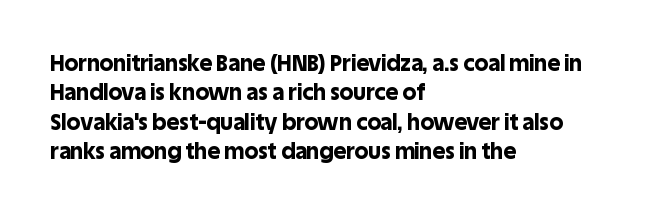
The image shows 22 px bold type, upright; set left-aligned, normal line spacing (1.33x), normal letter spacing, not underlined.
